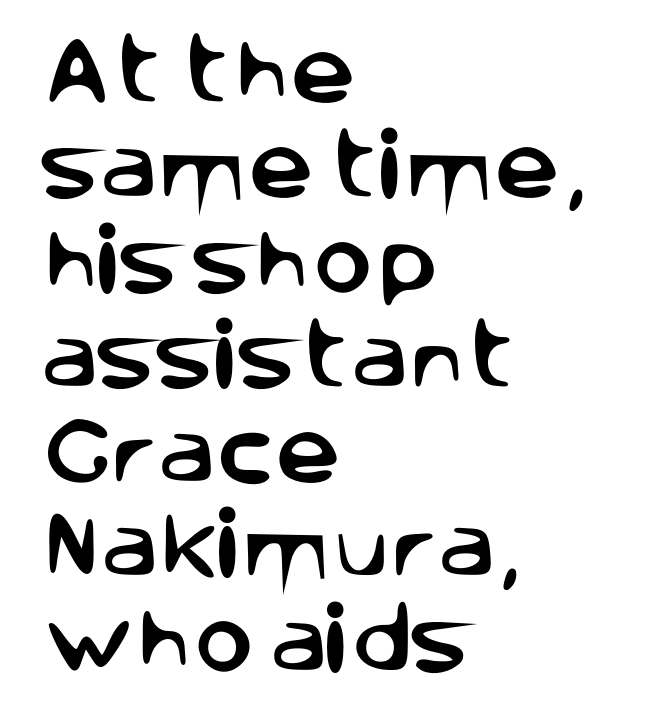
The image shows 73 px sans-serif type, upright; set left-aligned, normal line spacing (1.3x), normal letter spacing, not underlined; low stroke contrast and a large x-height.
